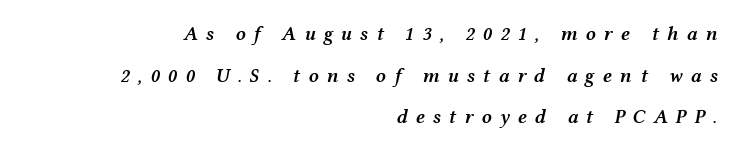
{"italic": "yes", "lean": "right", "slant_degrees": 12, "bold": "semi", "underline": "no", "align": "right", "line_spacing": "loose", "line_spacing_ratio": 2.08, "letter_spacing": "wide", "letter_spacing_em": 0.4, "glyph_px": 20}
